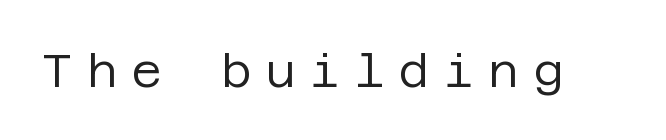
Q: Is the text bold? A: No.
Q: Is the text italic (slanted)? A: No, it is upright.
Q: Is the typeface a serif or a sans-serif typeface? A: Sans-serif.
Q: Is the text underlined? A: No.
Q: Is the spacing between letters normal or unusually wide? A: Unusually wide.
Q: Width (condensed, normal, or wide)? A: Normal.
Q: Stroke contrast? A: Low.
Q: x-height? A: Large.
